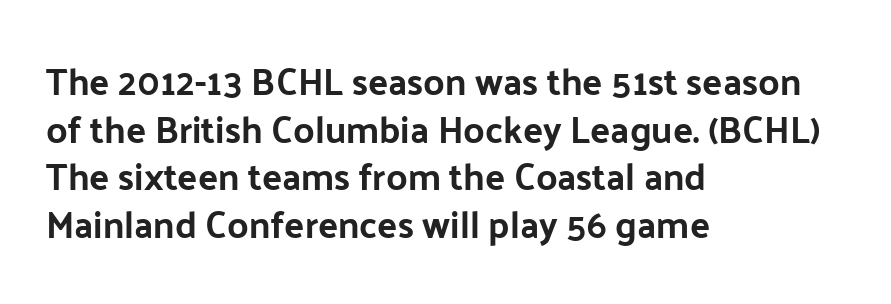
{"serif": "no", "italic": "no", "width": "normal", "stroke_contrast": "low", "x_height": "medium", "monospaced": "no", "underline": "no", "align": "left", "line_spacing": "normal", "line_spacing_ratio": 1.29, "letter_spacing": "normal", "letter_spacing_em": 0.0, "glyph_px": 37}
